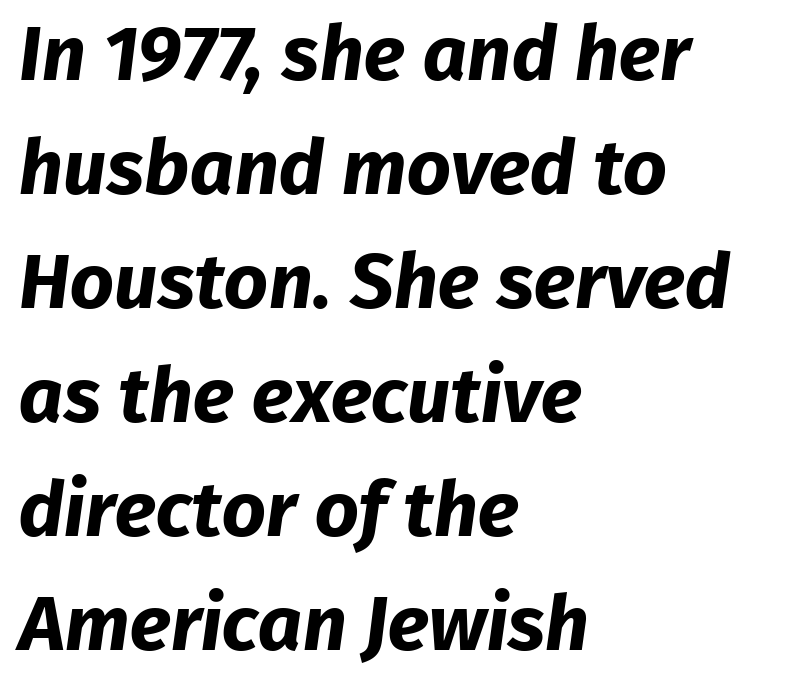
{"serif": "no", "bold": "yes", "weight": "bold", "width": "normal", "stroke_contrast": "low", "x_height": "medium", "monospaced": "no", "underline": "no", "align": "left", "line_spacing": "normal", "line_spacing_ratio": 1.48, "letter_spacing": "normal", "letter_spacing_em": 0.0, "glyph_px": 77}
